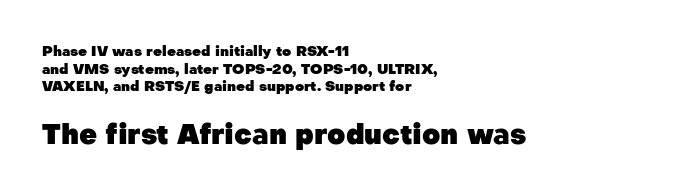
Q: Is the text bold? A: Yes.
Q: Is the text italic (slanted)? A: No, it is upright.
Q: Is the typeface a serif or a sans-serif typeface? A: Sans-serif.
Q: Is the text underlined? A: No.
Q: How is the paragraph aligned? A: Left-aligned.
Q: Is the spacing between letters normal or unusually wide? A: Normal.
Q: Is the spacing between lines tight, normal or loose? A: Normal.
Q: Which block of text is set in a larger size, the first (top) or the second (bottom)? A: The second (bottom) one.
Q: Width (condensed, normal, or wide)? A: Normal.
Q: Stroke contrast? A: Low.
Q: x-height? A: Medium.
Q: Monospaced? A: No.
